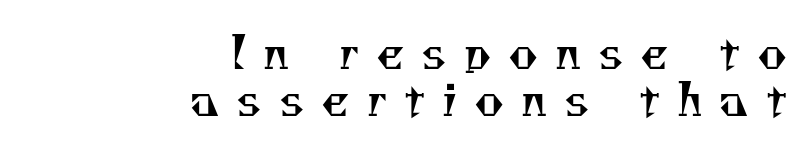
These lines have a slow, spaced-out rhythm from letter to letter. Is this a heavy cut? Hardly; it is regular or lighter. The strip under each line holds only bare page. What kind of face is this? One with serifs. Each line ends at the same right margin while the left side varies.
